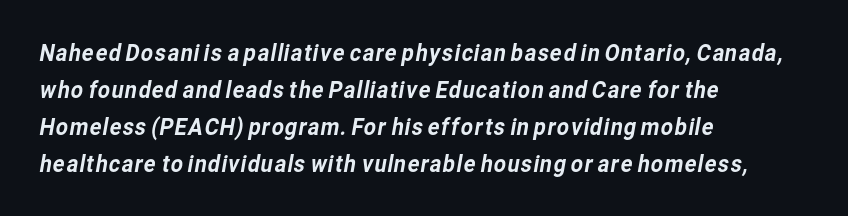
The space beneath each line is pristine and unruled. Nobody touched the tracking dial on this one. One-word summary of the alignment: left. The vertical gap from one line to the next is medium.
